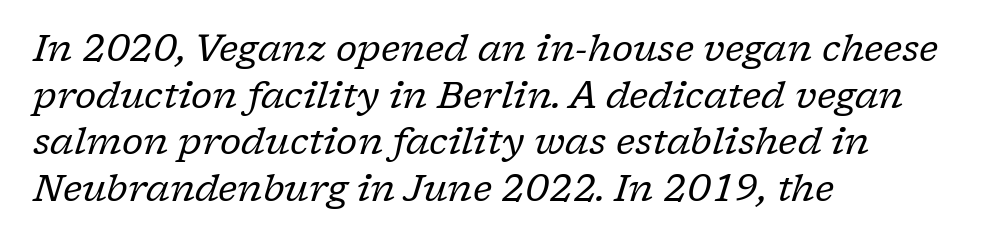
Q: Is the text bold? A: No.
Q: Is the text italic (slanted)? A: Yes, it leans right by about 17 degrees.
Q: Is the typeface a serif or a sans-serif typeface? A: Serif.
Q: Is the text underlined? A: No.
Q: How is the paragraph aligned? A: Left-aligned.
Q: Is the spacing between letters normal or unusually wide? A: Normal.
Q: Is the spacing between lines tight, normal or loose? A: Normal.
Q: Width (condensed, normal, or wide)? A: Normal.
Q: Stroke contrast? A: Low.
Q: x-height? A: Medium.
Q: Monospaced? A: No.
